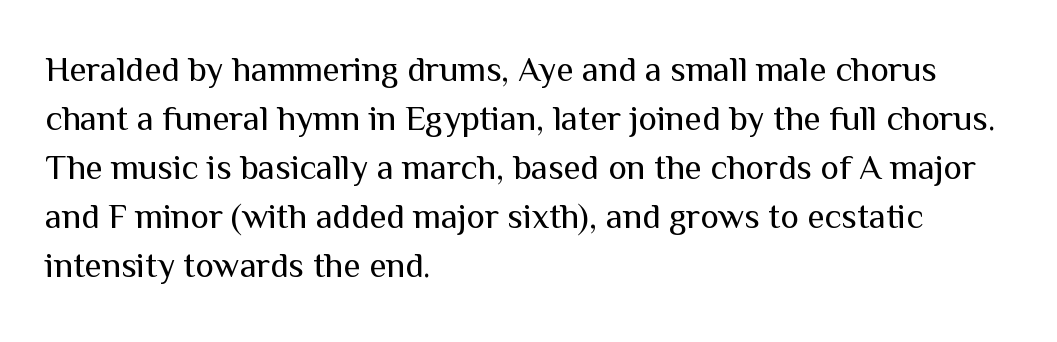
Q: Is the text bold? A: No.
Q: Is the text italic (slanted)? A: No, it is upright.
Q: Is the typeface a serif or a sans-serif typeface? A: Sans-serif.
Q: Is the text underlined? A: No.
Q: How is the paragraph aligned? A: Left-aligned.
Q: Is the spacing between letters normal or unusually wide? A: Normal.
Q: Is the spacing between lines tight, normal or loose? A: Normal.
Q: Width (condensed, normal, or wide)? A: Normal.
Q: Stroke contrast? A: Medium.
Q: x-height? A: Medium.
Q: Monospaced? A: No.
